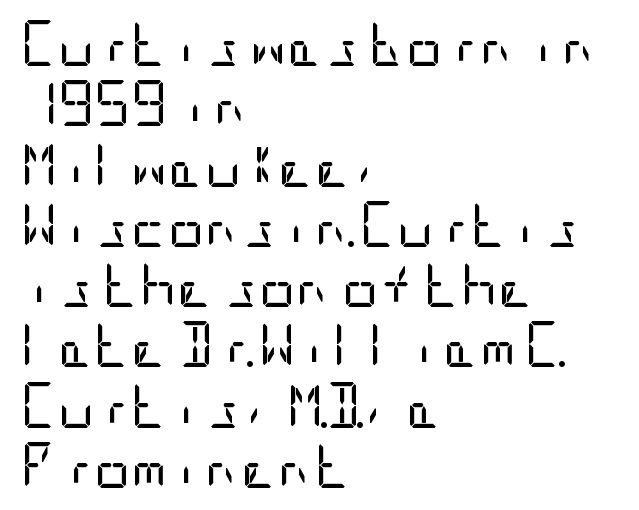
A sans-serif font was chosen for this passage. The gap between lines stays unmarked. Glyph-to-glyph distance matches everyday printed text. Casual observation: everything's shoved over to the left. Does the leading feel generous? No, just average. No letter is thick-stroked: the sample isn't bold.
